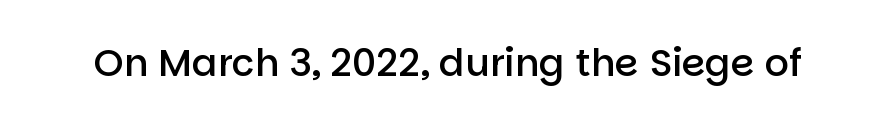
Beneath every word, the page is bare. Firm but not heavy-handed strokes: this text is semibold. Varying glyph widths throughout — classic text-font behaviour. Standard letterfit; no display-style spreading of the glyphs. The lettering stays uniformly vertical, giving the passage a roman look. Is this a sans? Yes — the strokes have no serifs.
